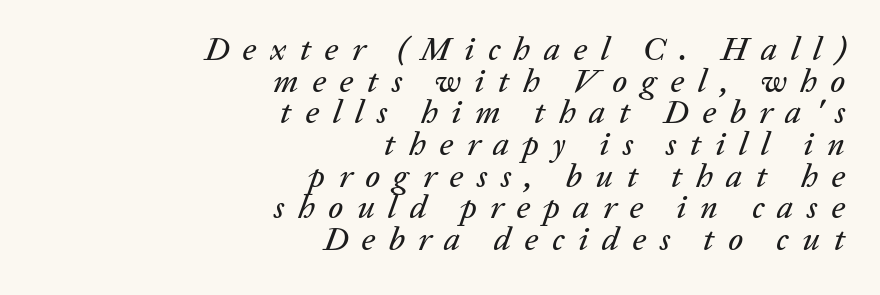
Layout note: lines flush right. Here the designer chose a conventional face with non-uniform glyph widths. If you measured baseline to baseline, you'd find a short distance. There's an unmistakable incline to the writing here.
